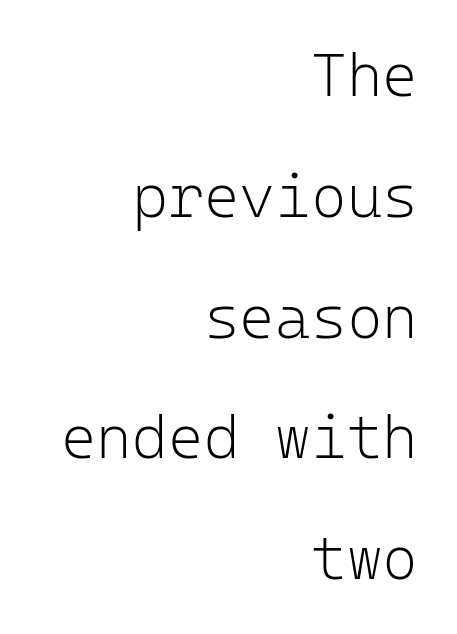
Q: Is the text bold? A: No.
Q: Is the text italic (slanted)? A: No, it is upright.
Q: Is the typeface a serif or a sans-serif typeface? A: Sans-serif.
Q: Is the text underlined? A: No.
Q: How is the paragraph aligned? A: Right-aligned.
Q: Is the spacing between letters normal or unusually wide? A: Normal.
Q: Is the spacing between lines tight, normal or loose? A: Loose.
Q: Width (condensed, normal, or wide)? A: Normal.
Q: Stroke contrast? A: Low.
Q: x-height? A: Medium.
Q: Monospaced? A: Yes.
